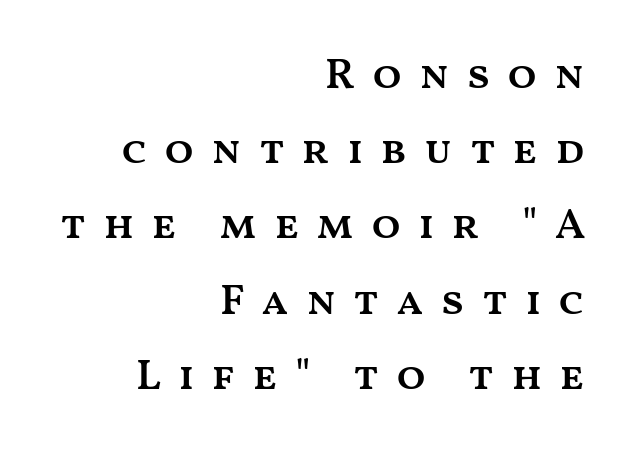
Q: Is the text bold? A: Semi-bold.
Q: Is the text italic (slanted)? A: No, it is upright.
Q: Is the text underlined? A: No.
Q: How is the paragraph aligned? A: Right-aligned.
Q: Is the spacing between letters normal or unusually wide? A: Unusually wide.
Q: Width (condensed, normal, or wide)? A: Wide.
Q: Stroke contrast? A: Medium.
Q: x-height? A: Medium.
Q: Monospaced? A: No.
